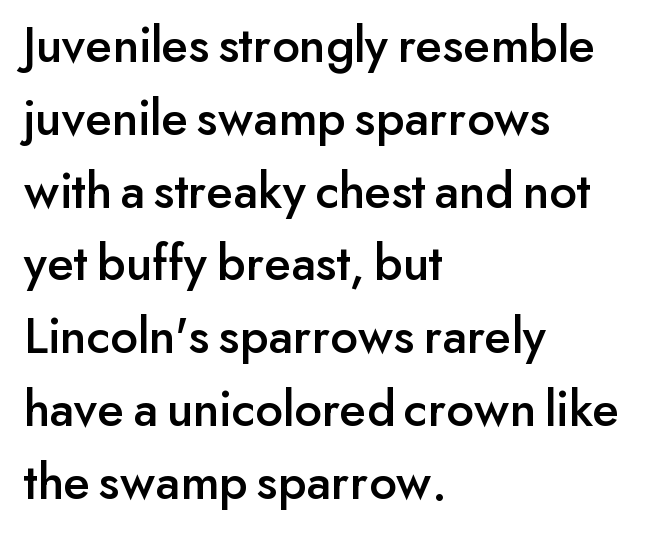
Q: Is the text italic (slanted)? A: No, it is upright.
Q: Is the typeface a serif or a sans-serif typeface? A: Sans-serif.
Q: Is the text underlined? A: No.
Q: How is the paragraph aligned? A: Left-aligned.
Q: Is the spacing between letters normal or unusually wide? A: Normal.
Q: Is the spacing between lines tight, normal or loose? A: Normal.
Q: Width (condensed, normal, or wide)? A: Normal.
Q: Stroke contrast? A: Low.
Q: x-height? A: Small.
Q: Monospaced? A: No.
